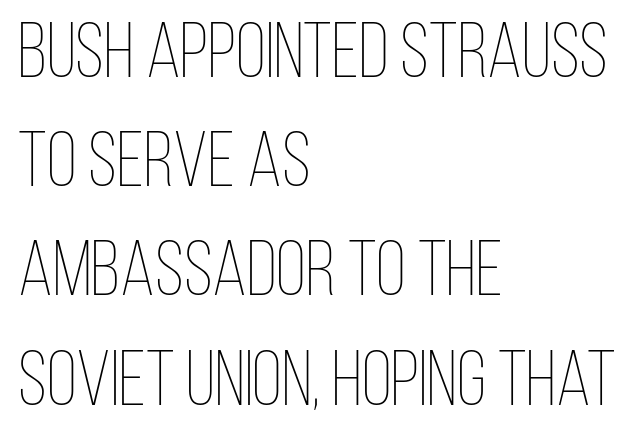
{"italic": "no", "bold": "no", "weight": "thin", "width": "condensed", "stroke_contrast": "low", "x_height": "large", "monospaced": "no", "underline": "no", "align": "left", "line_spacing": "normal", "line_spacing_ratio": 1.4, "letter_spacing": "normal", "letter_spacing_em": 0.0, "glyph_px": 78}
